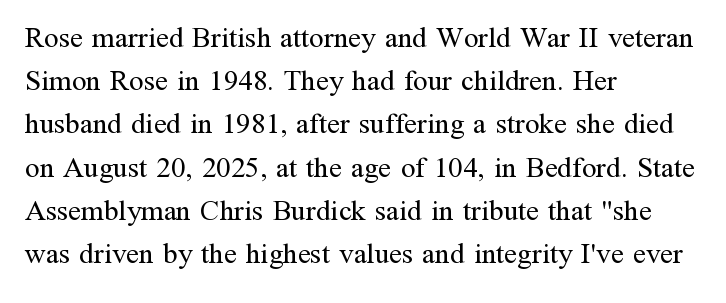
The image shows 29 px regular-weight serif type, upright; set left-aligned, normal line spacing (1.49x), normal letter spacing, not underlined; medium stroke contrast and a medium x-height.
